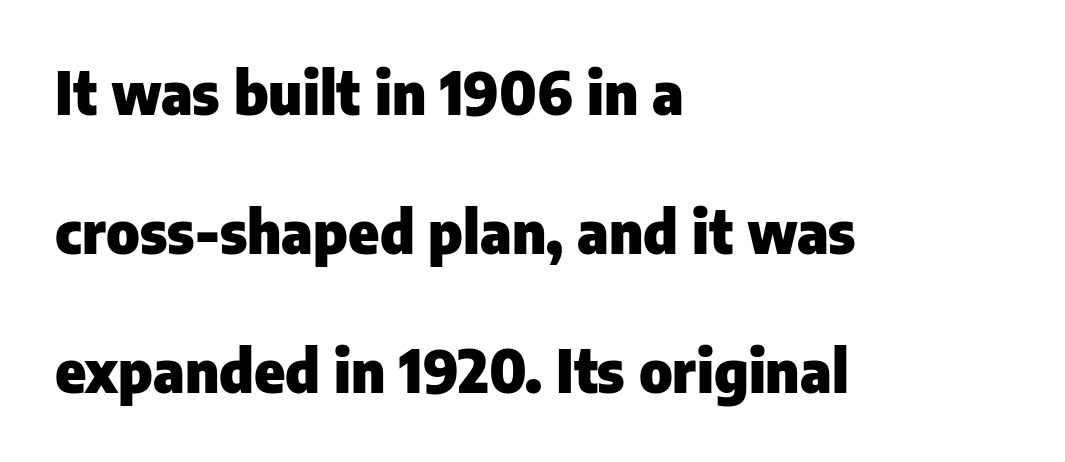
{"serif": "no", "italic": "no", "bold": "yes", "weight": "heavy", "width": "normal", "stroke_contrast": "low", "x_height": "medium", "monospaced": "no", "underline": "no", "align": "left", "line_spacing": "loose", "line_spacing_ratio": 2.4, "letter_spacing": "normal", "letter_spacing_em": 0.0, "glyph_px": 58}
